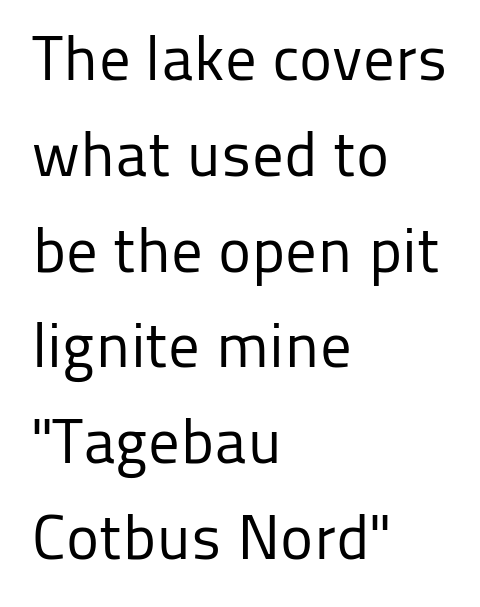
Q: Is the text bold? A: No.
Q: Is the text italic (slanted)? A: No, it is upright.
Q: Is the typeface a serif or a sans-serif typeface? A: Sans-serif.
Q: Is the text underlined? A: No.
Q: How is the paragraph aligned? A: Left-aligned.
Q: Is the spacing between letters normal or unusually wide? A: Normal.
Q: Is the spacing between lines tight, normal or loose? A: Normal.
Q: Width (condensed, normal, or wide)? A: Normal.
Q: Stroke contrast? A: Low.
Q: x-height? A: Medium.
Q: Monospaced? A: No.
